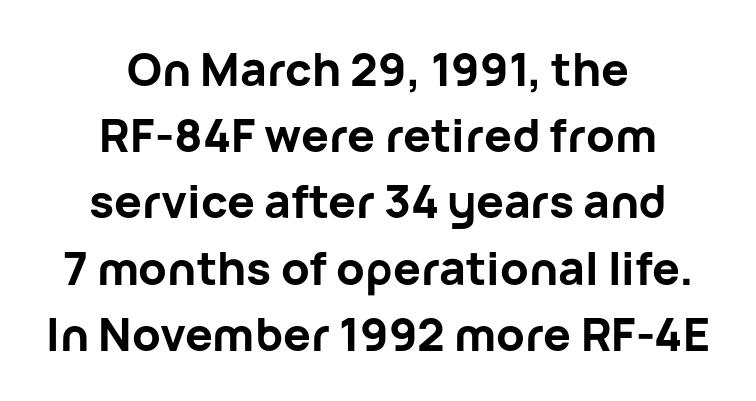
The rendering uses a moderate line-height, typical for paragraphs. Default kerning and tracking; the words read as compact shapes. The type sits square on the baseline with zero lean. The sample has been set heavy, in full bold. The foot of each line stays bare and open. The face used here is a sans, in the tradition of grotesques and geometrics.
